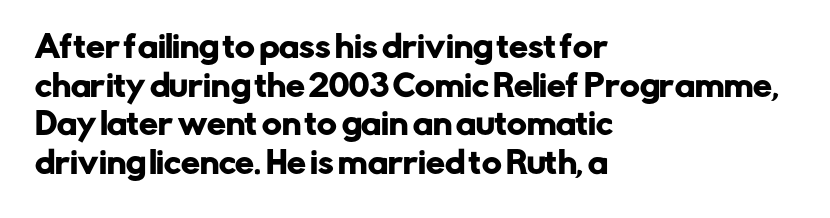
{"serif": "no", "italic": "no", "width": "normal", "stroke_contrast": "low", "x_height": "medium", "monospaced": "no", "underline": "no", "align": "left", "line_spacing": "normal", "line_spacing_ratio": 1.29, "letter_spacing": "normal", "letter_spacing_em": 0.0, "glyph_px": 30}
